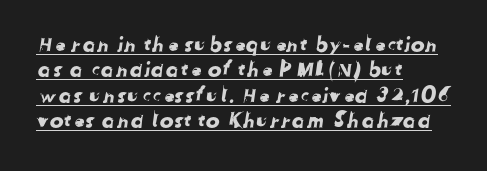
Q: Is the text underlined? A: Yes.
Q: How is the paragraph aligned? A: Left-aligned.
Q: Is the spacing between letters normal or unusually wide? A: Normal.
